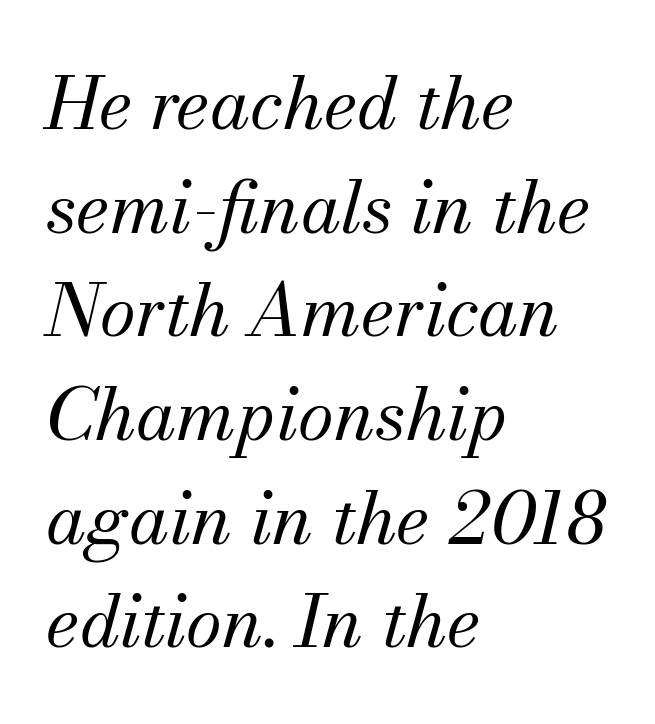
{"serif": "yes", "italic": "yes", "lean": "right", "slant_degrees": 13, "bold": "no", "weight": "regular", "width": "normal", "stroke_contrast": "medium", "x_height": "small", "monospaced": "no", "underline": "no", "align": "left", "line_spacing": "normal", "line_spacing_ratio": 1.42, "letter_spacing": "normal", "letter_spacing_em": 0.0, "glyph_px": 73}
